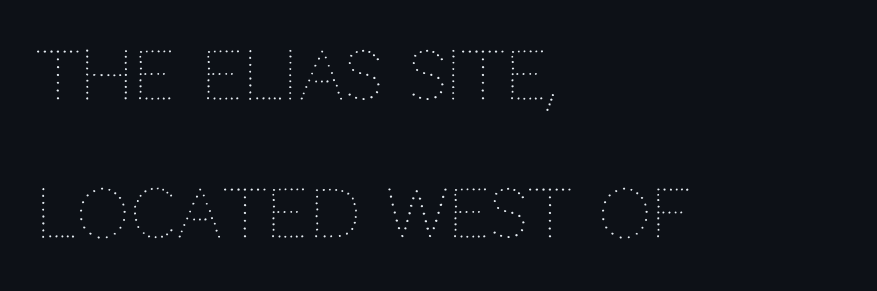
Q: Is the text bold? A: No.
Q: Is the text italic (slanted)? A: No, it is upright.
Q: Is the text underlined? A: No.
Q: How is the paragraph aligned? A: Left-aligned.
Q: Is the spacing between letters normal or unusually wide? A: Normal.
Q: Is the spacing between lines tight, normal or loose? A: Loose.
Q: Width (condensed, normal, or wide)? A: Normal.
Q: Stroke contrast? A: Medium.
Q: x-height? A: Large.
Q: Monospaced? A: No.
